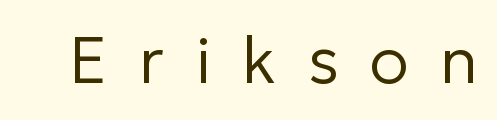
{"serif": "no", "italic": "no", "bold": "no", "weight": "regular", "width": "normal", "stroke_contrast": "low", "x_height": "medium", "monospaced": "no", "underline": "no", "letter_spacing": "wide", "letter_spacing_em": 0.48, "glyph_px": 65}
